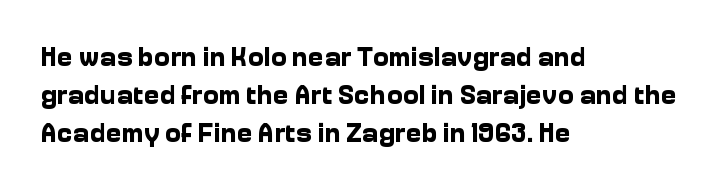
The image shows 27 px bold type, upright; set left-aligned, normal line spacing (1.41x), normal letter spacing, not underlined.
